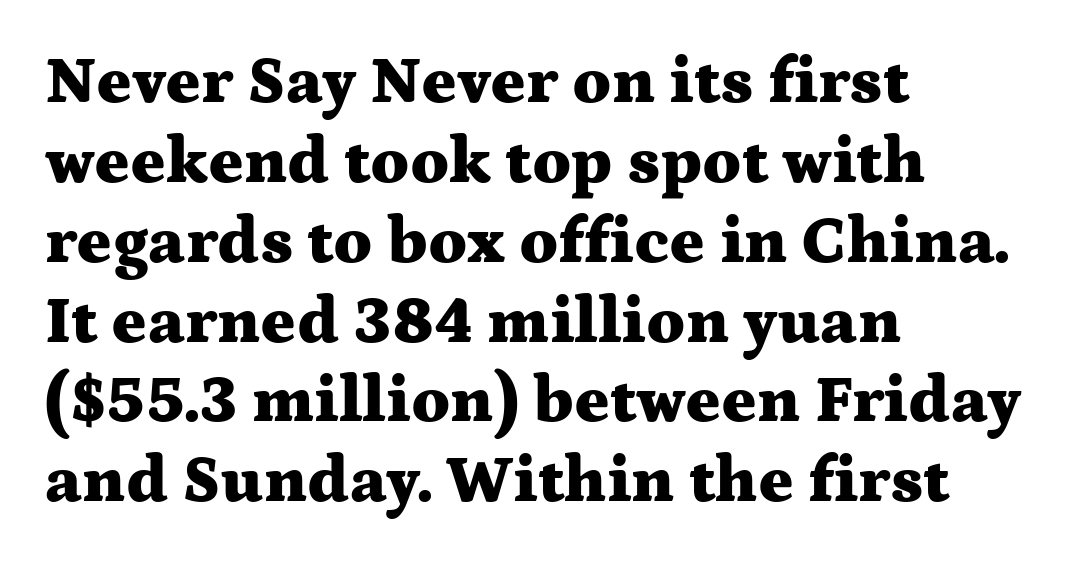
Q: Is the text bold? A: Yes.
Q: Is the text italic (slanted)? A: No, it is upright.
Q: Is the typeface a serif or a sans-serif typeface? A: Serif.
Q: Is the text underlined? A: No.
Q: How is the paragraph aligned? A: Left-aligned.
Q: Is the spacing between letters normal or unusually wide? A: Normal.
Q: Width (condensed, normal, or wide)? A: Wide.
Q: Stroke contrast? A: Medium.
Q: x-height? A: Medium.
Q: Monospaced? A: No.
